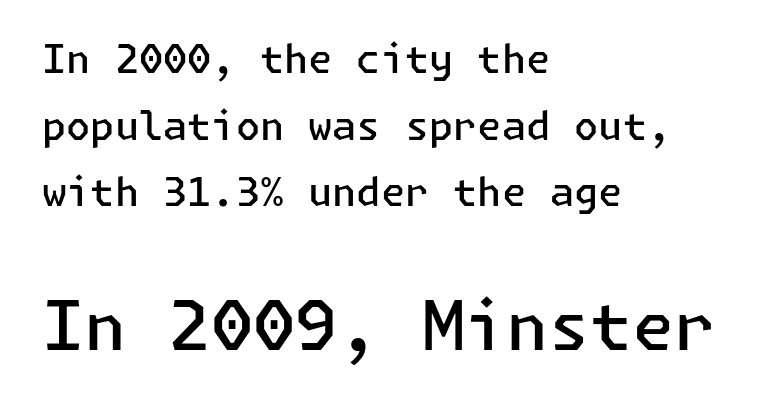
Q: Is the text bold? A: Semi-bold.
Q: Is the text italic (slanted)? A: No, it is upright.
Q: Is the typeface a serif or a sans-serif typeface? A: Sans-serif.
Q: Is the text underlined? A: No.
Q: How is the paragraph aligned? A: Left-aligned.
Q: Is the spacing between letters normal or unusually wide? A: Normal.
Q: Which block of text is set in a larger size, the first (top) or the second (bottom)? A: The second (bottom) one.
Q: Width (condensed, normal, or wide)? A: Normal.
Q: Stroke contrast? A: Low.
Q: x-height? A: Medium.
